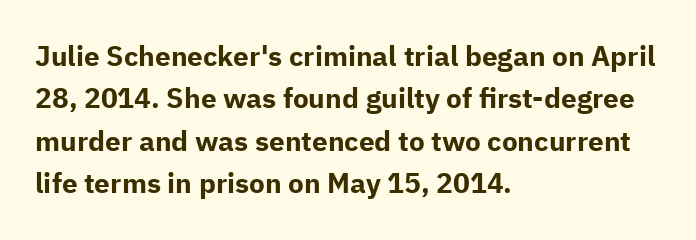
{"serif": "no", "italic": "no", "bold": "yes", "weight": "bold", "width": "normal", "stroke_contrast": "low", "x_height": "medium", "monospaced": "no", "underline": "no", "align": "left", "line_spacing": "normal", "line_spacing_ratio": 1.51, "letter_spacing": "normal", "letter_spacing_em": 0.0, "glyph_px": 28}
